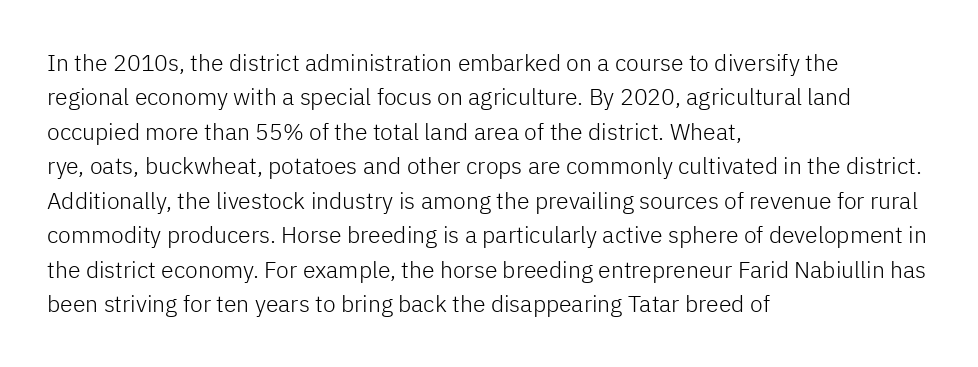
Observe the ordinary spacing: letters are neighbours, not strangers. Only glyphs here, with clear space below each row. Honestly, the row spacing looks completely unremarkable. No letter is thick-stroked: the sample isn't bold.
